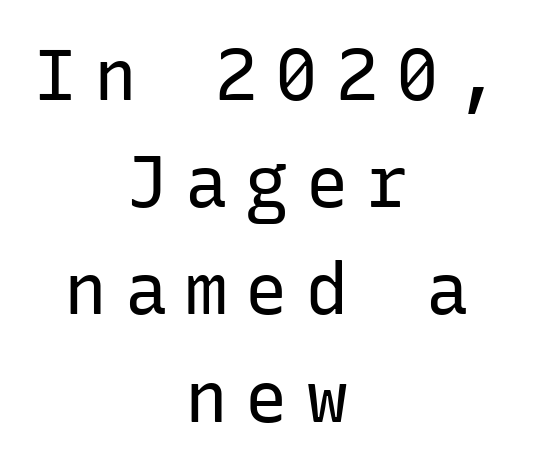
Descenders hang freely into open space. If you drew a line through each stem, it would be perfectly vertical. Compared with typical body copy, the letter spacing here is much looser. How would I describe the line gaps? Plain and ordinary. Ink coverage per letter is moderate at most.
